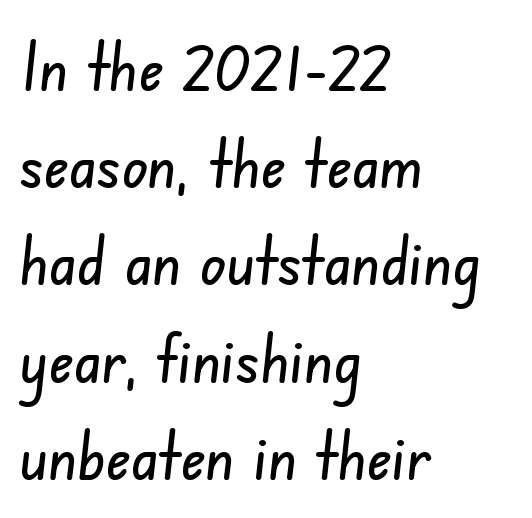
Anything drawn beneath the words? Only blank space. Is the block centered? No — it sits flush against the left margin. What kind of face is this? One without serifs — a sans. The rendering keeps characters at their native spacing.
